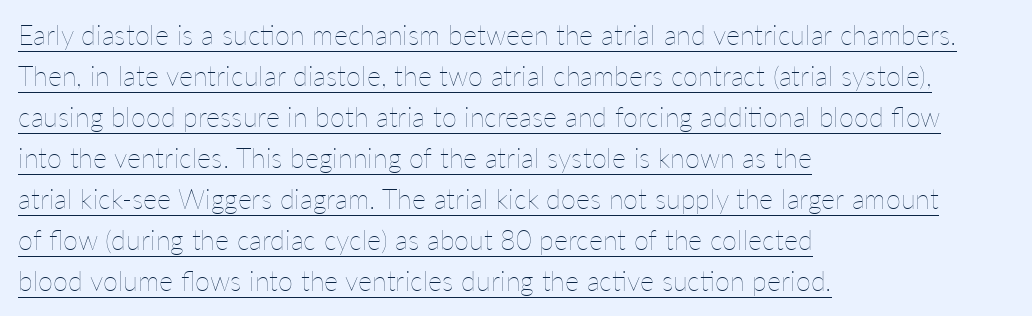
{"italic": "no", "bold": "no", "underline": "yes", "align": "left", "line_spacing": "normal", "line_spacing_ratio": 1.52, "letter_spacing": "normal", "letter_spacing_em": 0.0, "glyph_px": 27}
